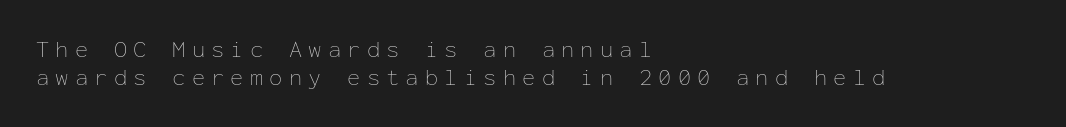
Q: Is the text bold? A: No.
Q: Is the text italic (slanted)? A: No, it is upright.
Q: Is the text underlined? A: No.
Q: How is the paragraph aligned? A: Left-aligned.
Q: Is the spacing between letters normal or unusually wide? A: Unusually wide.
